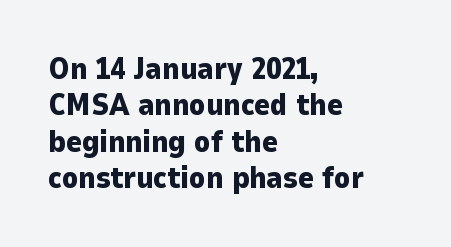
Strokes here are thick enough to call this a true bold. Nothing unusual about the tracking: characters are spaced as the font intends. Character widths vary here, with narrow letters taking less room than wide ones. The string is rendered with underlining switched off. Alignment: flush left.
